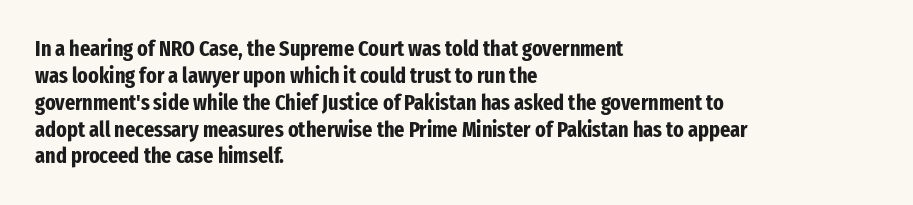
Q: Is the text bold? A: Yes.
Q: Is the text italic (slanted)? A: No, it is upright.
Q: Is the text underlined? A: No.
Q: How is the paragraph aligned? A: Left-aligned.
Q: Is the spacing between letters normal or unusually wide? A: Normal.
